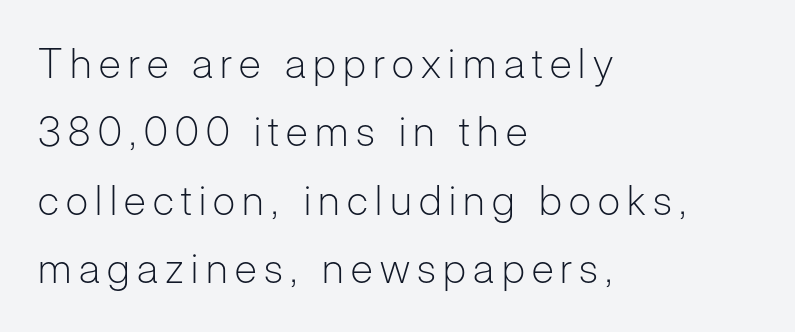
{"serif": "no", "italic": "no", "bold": "no", "weight": "light", "width": "normal", "stroke_contrast": "low", "x_height": "medium", "monospaced": "no", "underline": "no", "align": "left", "line_spacing": "normal", "line_spacing_ratio": 1.67, "glyph_px": 41}
